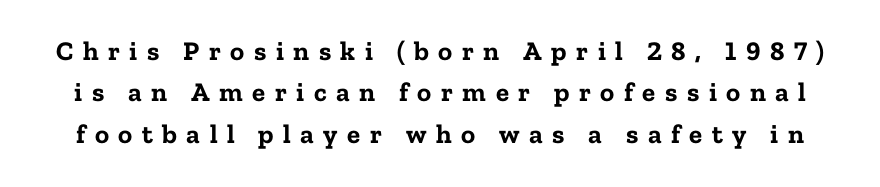
{"italic": "no", "bold": "yes", "underline": "no", "line_spacing": "normal", "line_spacing_ratio": 1.53, "letter_spacing": "wide", "letter_spacing_em": 0.35, "glyph_px": 27}
